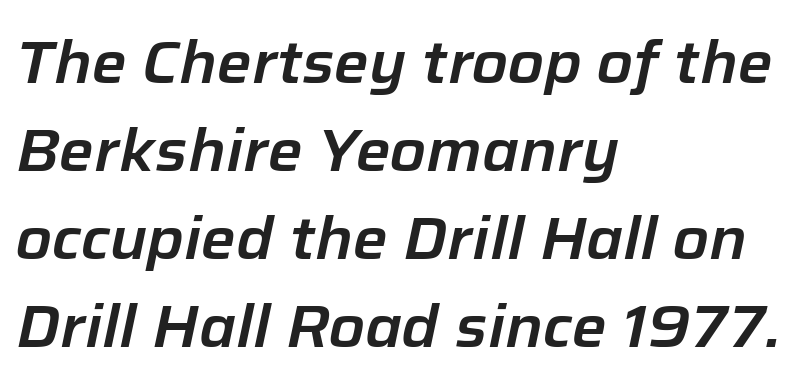
This block has exactly the height ordinary leading produces. Line starts are locked; line ends wander. How are the letters spaced? Ordinarily, with no added tracking. Quick note: italic. A bare baseline throughout the passage. Each letter keeps its own natural width here, so spacing adapts to shape.
